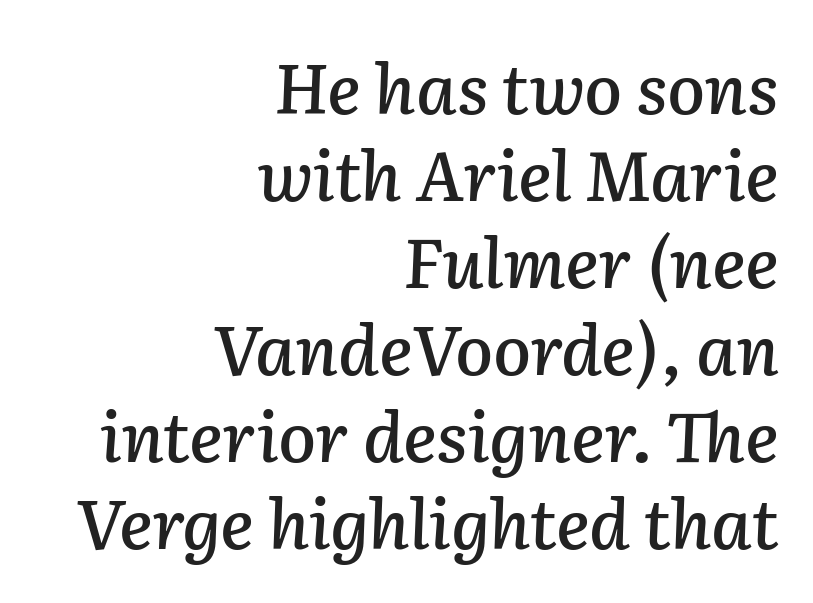
The image shows 69 px text type, italic (leaning right); set right-aligned, normal line spacing (1.26x), normal letter spacing, not underlined; low stroke contrast and a medium x-height.
